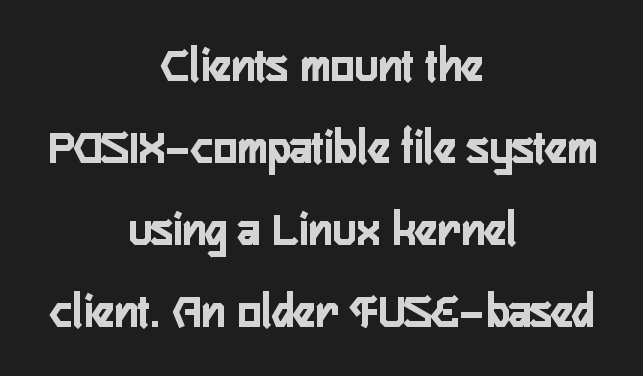
The image shows 50 px semibold, condensed sans-serif type, upright; set centered, normal line spacing (1.64x), normal letter spacing, not underlined; low stroke contrast and a medium x-height.
